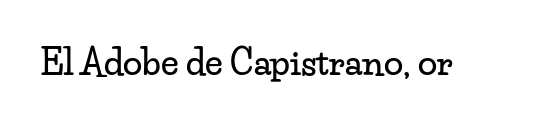
Looks like regular typesetting: each glyph gets only the width it needs. Decoration check: the copy has no underline. This rendering leaves character spacing at its baseline value. Stroke terminals: seriffed. When letters stand straight like this, we call the style roman or upright.
